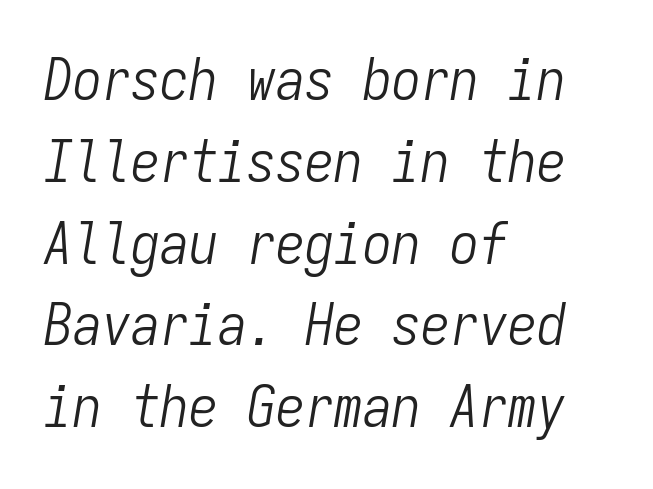
The image shows 58 px light, condensed type, italic (leaning right), monospaced; set left-aligned, normal line spacing (1.41x), normal letter spacing, not underlined; low stroke contrast and a medium x-height.
